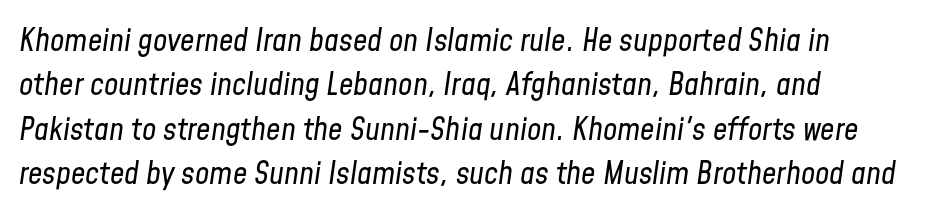
Italic: yes, the glyphs are oblique. Stems and bowls with no extra thickness — not bold. This sample keeps an unexceptional amount of space between lines. What stands out about the letter spacing? Nothing — it is the standard amount. The passage shown is typed in a proportional face where columns would drift.
